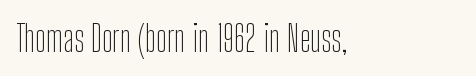
The image shows 36 px thin, condensed sans-serif type, upright; set left-aligned, normal letter spacing, not underlined; low stroke contrast and a medium x-height.
